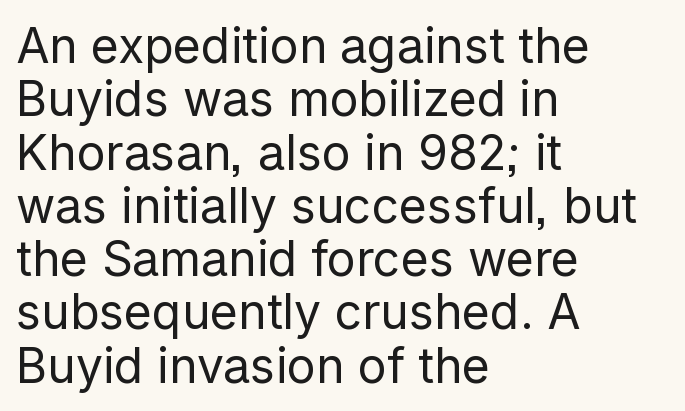
The image shows 48 px regular-weight sans-serif type, upright; set left-aligned, tight line spacing (1.11x), normal letter spacing, not underlined; low stroke contrast and a medium x-height.
